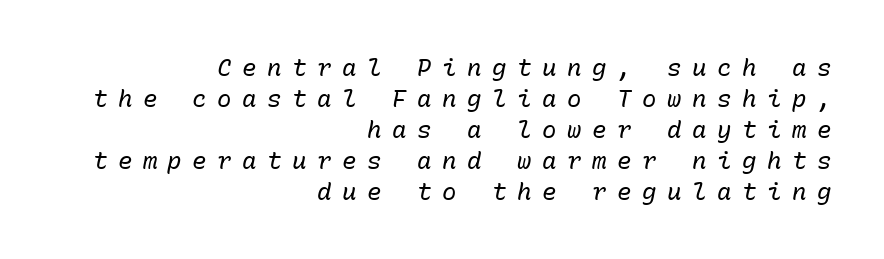
The lines are quadded right. Interline gaps are of average width in this sample. This sample uses an oblique cut, with every glyph tilted off the vertical. Unmarked baselines from the first word to the last. Tracking value appears strongly positive — letters spread wide. The strokes carry an ordinary text weight at most.
